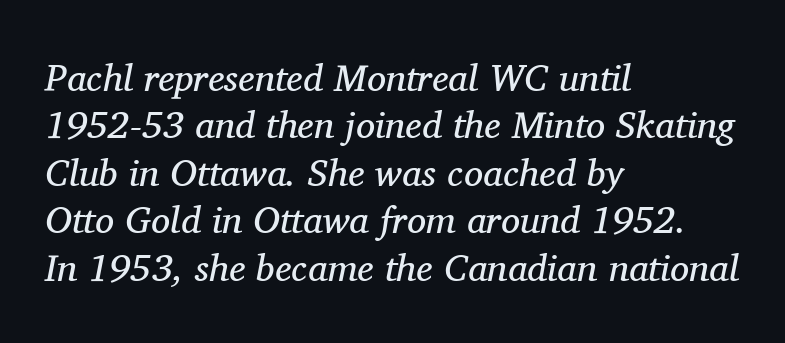
Q: Is the text bold? A: No.
Q: Is the text italic (slanted)? A: Yes, it leans right by about 11 degrees.
Q: Is the typeface a serif or a sans-serif typeface? A: Serif.
Q: Is the text underlined? A: No.
Q: How is the paragraph aligned? A: Left-aligned.
Q: Is the spacing between letters normal or unusually wide? A: Normal.
Q: Is the spacing between lines tight, normal or loose? A: Normal.
Q: Width (condensed, normal, or wide)? A: Normal.
Q: Stroke contrast? A: Medium.
Q: x-height? A: Medium.
Q: Monospaced? A: No.
